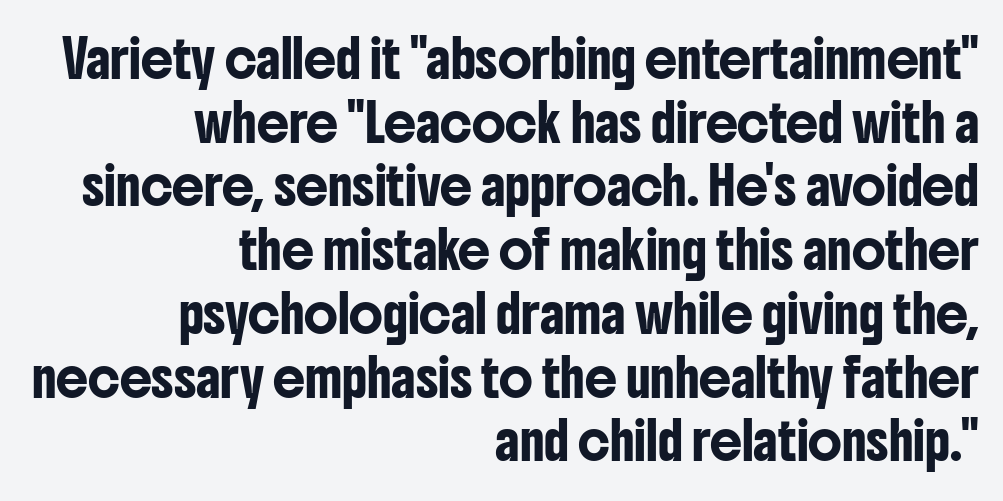
{"serif": "no", "italic": "no", "width": "condensed", "stroke_contrast": "low", "x_height": "medium", "monospaced": "no", "underline": "no", "align": "right", "line_spacing_ratio": 1.77, "letter_spacing": "normal", "letter_spacing_em": 0.0, "glyph_px": 36}
